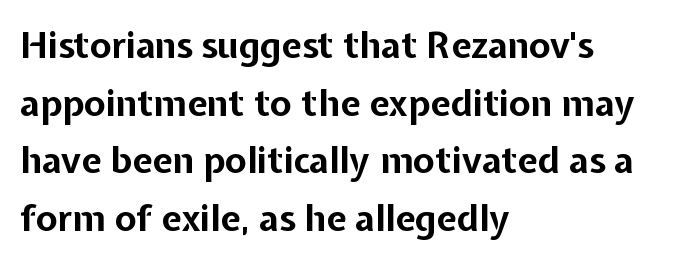
{"serif": "no", "italic": "no", "bold": "yes", "weight": "bold", "width": "normal", "stroke_contrast": "low", "x_height": "medium", "monospaced": "no", "underline": "no", "align": "left", "line_spacing": "normal", "line_spacing_ratio": 1.6, "letter_spacing": "normal", "letter_spacing_em": 0.0, "glyph_px": 36}
